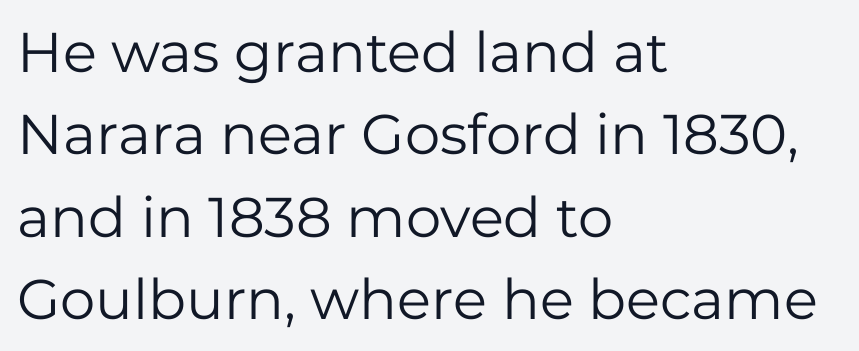
{"serif": "no", "italic": "no", "bold": "no", "weight": "regular", "width": "normal", "stroke_contrast": "low", "x_height": "medium", "monospaced": "no", "underline": "no", "align": "left", "line_spacing": "normal", "line_spacing_ratio": 1.47, "letter_spacing": "normal", "letter_spacing_em": 0.0, "glyph_px": 56}
